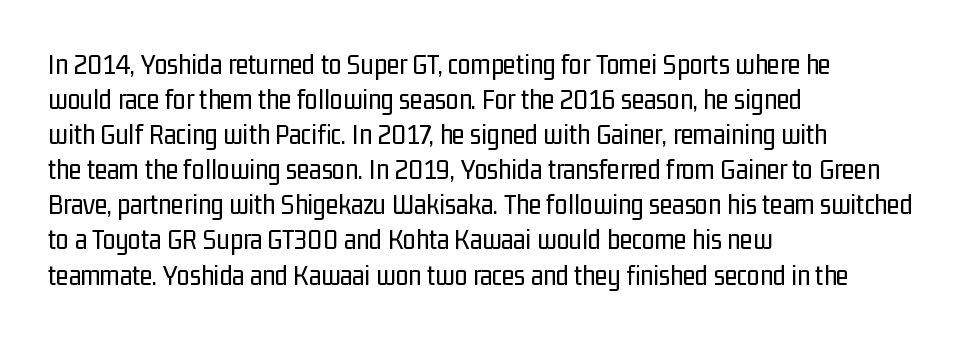
The font is comparable to plain body text, perhaps lighter. Nope, no serifs anywhere on these letters. You could not count columns in this text — the font is proportionally spaced. The axis of the letterforms is exactly vertical. Teacher's note: observe the even left margin — that is flush-left alignment. The line texture is even and compact thanks to regular tracking.
